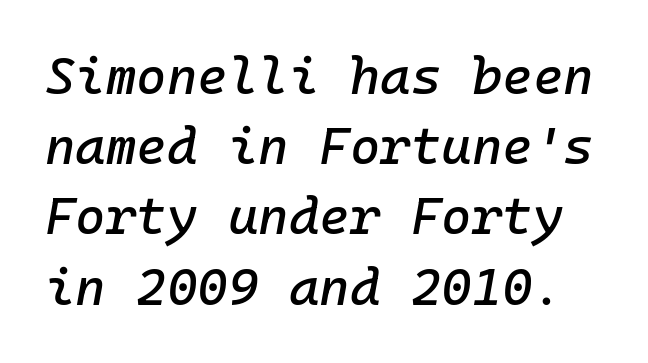
The image shows 52 px text type, italic (leaning right); set normal line spacing (1.35x), normal letter spacing, not underlined; low stroke contrast and a medium x-height.
